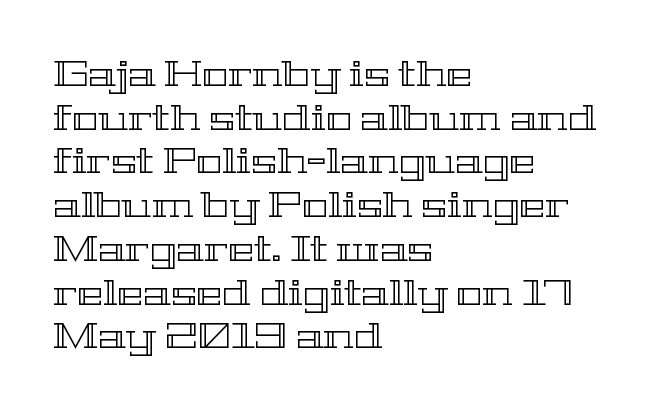
The image shows 35 px wide type, upright; set left-aligned, normal line spacing (1.25x), normal letter spacing, not underlined; a medium x-height.
